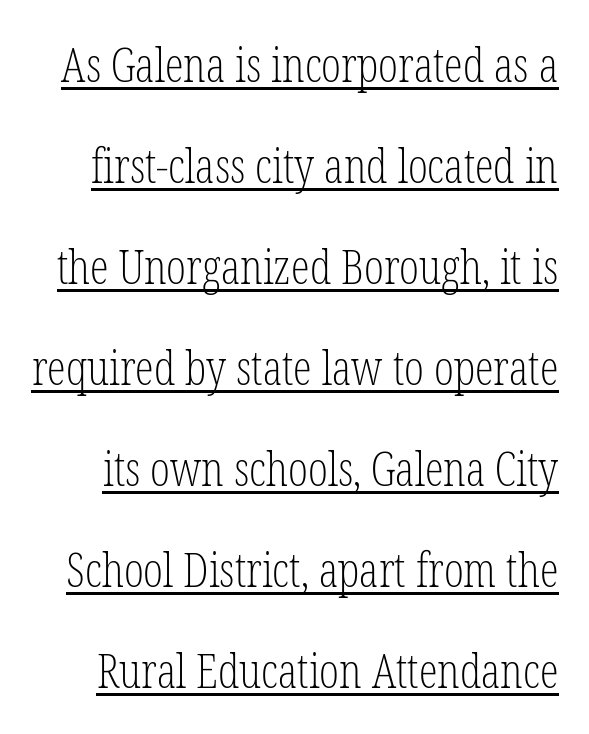
The image shows 47 px light, condensed serif type, upright; set loose line spacing (2.15x), normal letter spacing, underlined; low stroke contrast and a medium x-height.
